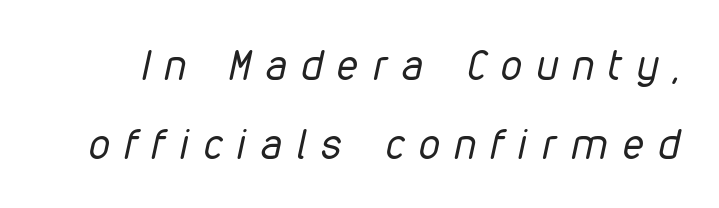
The image shows 42 px regular-weight, condensed type, italic (leaning right); set line spacing 1.89x, unusually wide letter spacing (+0.36 em), not underlined; low stroke contrast and a medium x-height.
